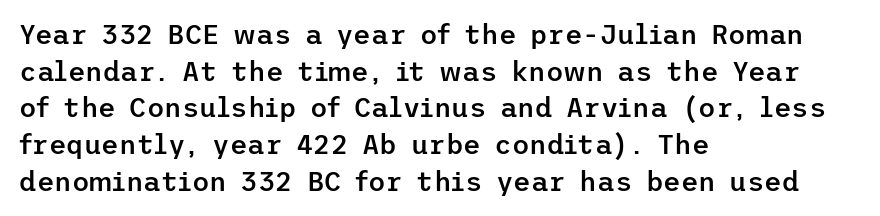
Successive baselines arrive at the customary interval. Nothing unusual about the tracking: characters are spaced as the font intends. Clear beneath every line of the passage. The lettering stays uniformly vertical, giving the passage a roman look. A somewhat darkened texture: the type is semibold rather than bold. Left-aligned paragraph, ragged on the right.
